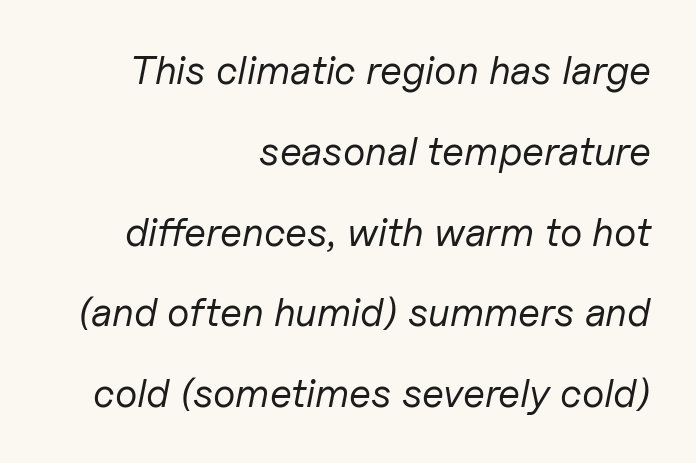
{"italic": "yes", "lean": "right", "slant_degrees": 11, "bold": "no", "weight": "regular", "width": "normal", "stroke_contrast": "low", "x_height": "medium", "monospaced": "no", "underline": "no", "align": "right", "line_spacing": "loose", "line_spacing_ratio": 2.02, "letter_spacing": "normal", "letter_spacing_em": 0.0, "glyph_px": 40}
